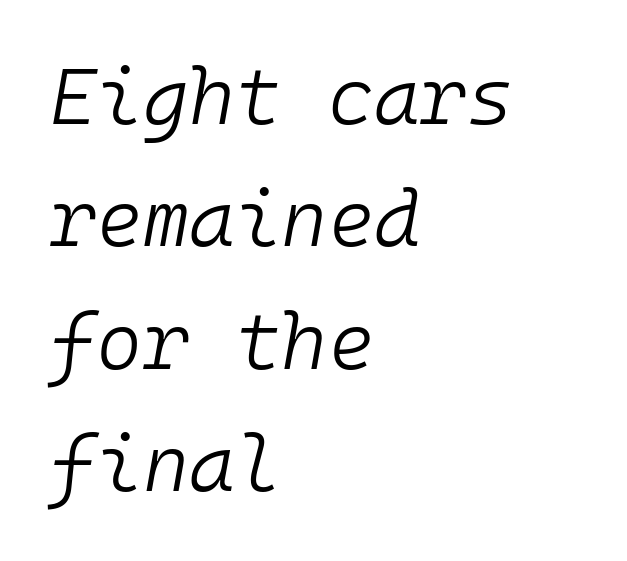
The image shows 79 px light type, italic (leaning right), monospaced; set left-aligned, normal line spacing (1.55x), normal letter spacing, not underlined; low stroke contrast and a medium x-height.
